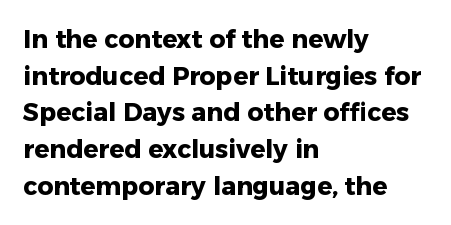
Q: Is the text bold? A: Yes.
Q: Is the text italic (slanted)? A: No, it is upright.
Q: Is the text underlined? A: No.
Q: How is the paragraph aligned? A: Left-aligned.
Q: Is the spacing between letters normal or unusually wide? A: Normal.
Q: Is the spacing between lines tight, normal or loose? A: Normal.
